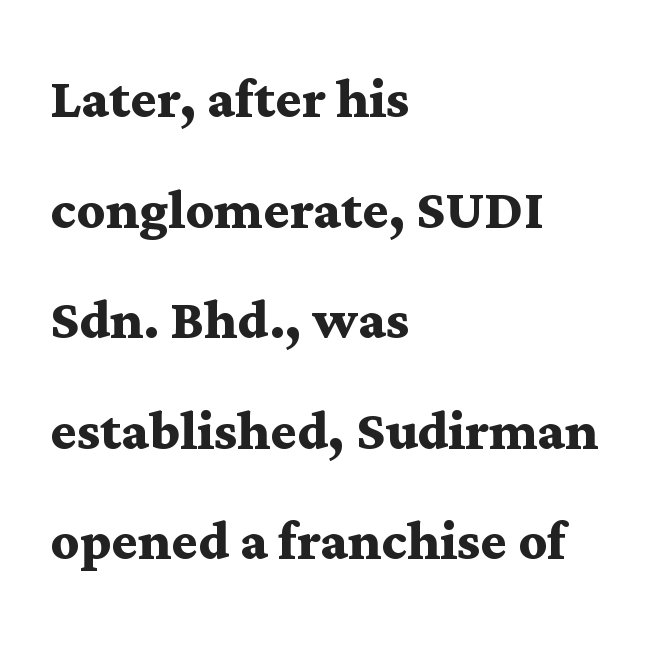
This rendering leaves character spacing at its baseline value. Quick note: interline space is typical. Do the characters align in a grid? No, the font is proportional. Notice how the stems are strictly vertical — no italics here. A bare baseline throughout the passage.
